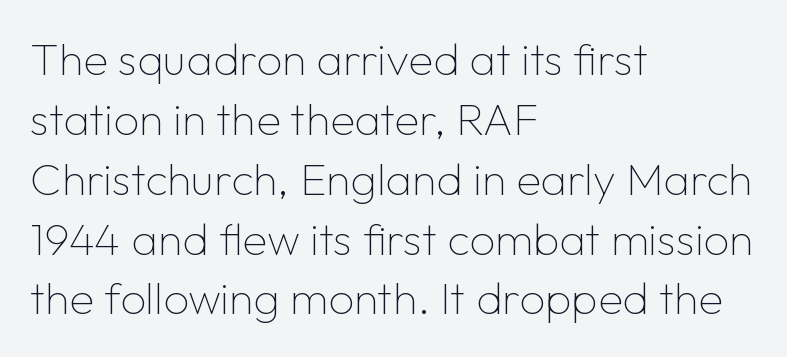
Q: Is the text bold? A: No.
Q: Is the text italic (slanted)? A: No, it is upright.
Q: Is the typeface a serif or a sans-serif typeface? A: Sans-serif.
Q: Is the text underlined? A: No.
Q: How is the paragraph aligned? A: Left-aligned.
Q: Is the spacing between letters normal or unusually wide? A: Normal.
Q: Is the spacing between lines tight, normal or loose? A: Normal.
Q: Width (condensed, normal, or wide)? A: Normal.
Q: Stroke contrast? A: Low.
Q: x-height? A: Medium.
Q: Monospaced? A: No.
